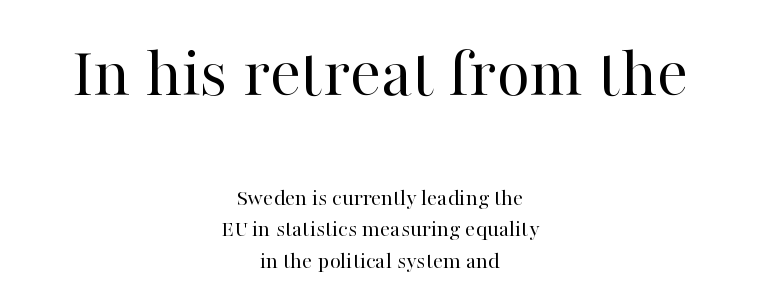
{"serif": "yes", "italic": "no", "bold": "no", "weight": "regular", "width": "normal", "stroke_contrast": "high", "x_height": "medium", "monospaced": "no", "underline": "no", "align": "center", "line_spacing": "normal", "line_spacing_ratio": 1.3, "letter_spacing": "normal", "letter_spacing_em": 0.0, "larger_block": "first", "size_ratio": 3.04, "glyph_px": 73}
